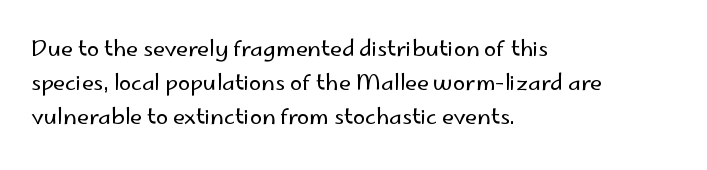
Q: Is the text bold? A: No.
Q: Is the text italic (slanted)? A: No, it is upright.
Q: Is the text underlined? A: No.
Q: How is the paragraph aligned? A: Left-aligned.
Q: Is the spacing between letters normal or unusually wide? A: Normal.
Q: Is the spacing between lines tight, normal or loose? A: Normal.
